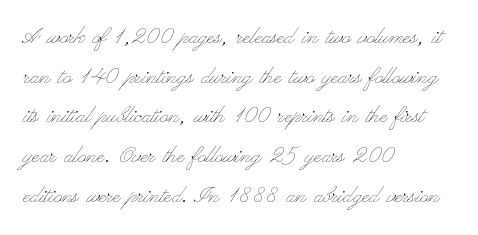
The image shows 27 px text type; set left-aligned, normal line spacing (1.47x), normal letter spacing, not underlined.
